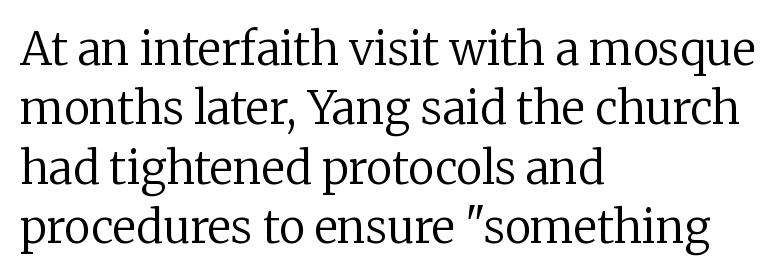
Q: Is the text bold? A: No.
Q: Is the text italic (slanted)? A: No, it is upright.
Q: Is the typeface a serif or a sans-serif typeface? A: Serif.
Q: Is the text underlined? A: No.
Q: How is the paragraph aligned? A: Left-aligned.
Q: Is the spacing between letters normal or unusually wide? A: Normal.
Q: Is the spacing between lines tight, normal or loose? A: Normal.
Q: Width (condensed, normal, or wide)? A: Normal.
Q: Stroke contrast? A: Low.
Q: x-height? A: Medium.
Q: Monospaced? A: No.
